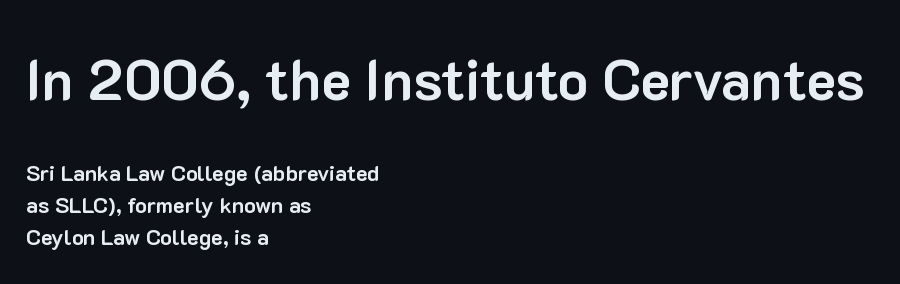
Q: Is the text bold? A: Yes.
Q: Is the text italic (slanted)? A: No, it is upright.
Q: Is the typeface a serif or a sans-serif typeface? A: Sans-serif.
Q: Is the text underlined? A: No.
Q: How is the paragraph aligned? A: Left-aligned.
Q: Is the spacing between letters normal or unusually wide? A: Normal.
Q: Is the spacing between lines tight, normal or loose? A: Normal.
Q: Which block of text is set in a larger size, the first (top) or the second (bottom)? A: The first (top) one.
Q: Width (condensed, normal, or wide)? A: Normal.
Q: Stroke contrast? A: Low.
Q: x-height? A: Medium.
Q: Monospaced? A: No.
